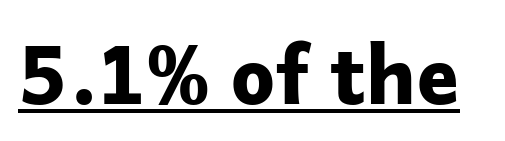
The image shows 80 px bold sans-serif type, upright; set normal letter spacing, underlined; low stroke contrast and a medium x-height.
